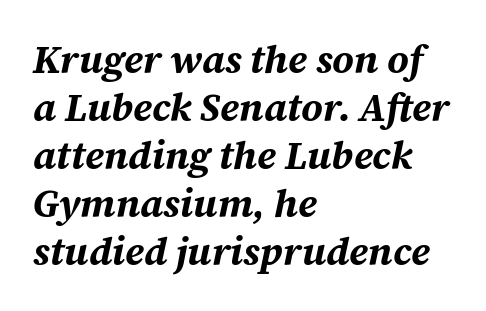
{"italic": "yes", "lean": "right", "slant_degrees": 12, "bold": "yes", "weight": "bold", "width": "normal", "stroke_contrast": "medium", "x_height": "medium", "monospaced": "no", "underline": "no", "align": "left", "line_spacing_ratio": 1.23, "letter_spacing": "normal", "letter_spacing_em": 0.0, "glyph_px": 39}
